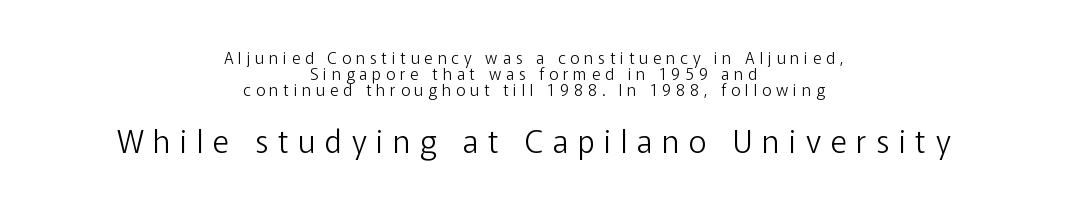
The image shows 31 px light sans-serif type, upright; set centered, tight line spacing (0.99x), unusually wide letter spacing (+0.31 em), not underlined; the second (bottom) block is 1.94x larger; low stroke contrast and a medium x-height.
